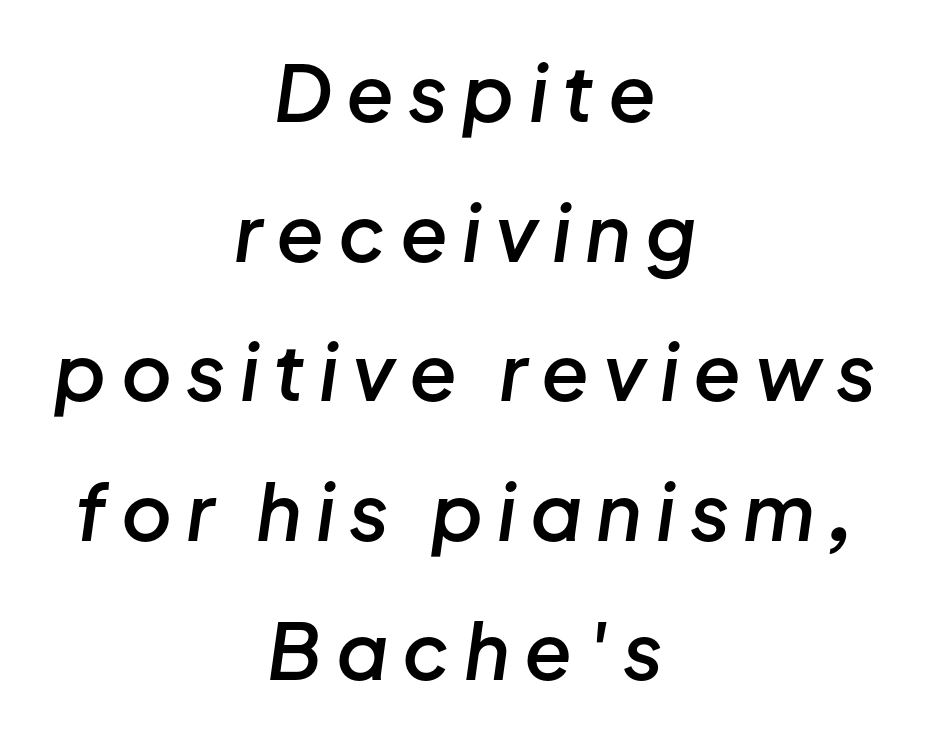
The image shows 78 px semibold type, italic (leaning right); set centered, line spacing 1.79x, not underlined; low stroke contrast and a medium x-height.
